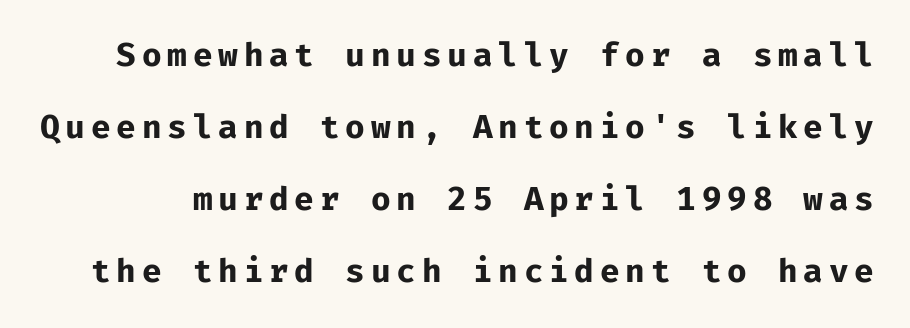
Q: Is the text bold? A: Yes.
Q: Is the text italic (slanted)? A: No, it is upright.
Q: Is the typeface a serif or a sans-serif typeface? A: Sans-serif.
Q: Is the text underlined? A: No.
Q: Is the spacing between lines tight, normal or loose? A: Loose.
Q: Width (condensed, normal, or wide)? A: Normal.
Q: Stroke contrast? A: Low.
Q: x-height? A: Medium.
Q: Monospaced? A: Yes.
